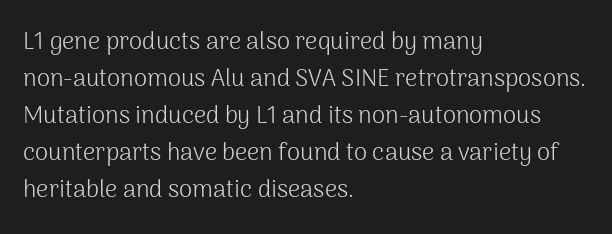
{"italic": "no", "bold": "no", "underline": "no", "align": "left", "line_spacing": "normal", "line_spacing_ratio": 1.54, "letter_spacing": "normal", "letter_spacing_em": 0.0, "glyph_px": 24}
